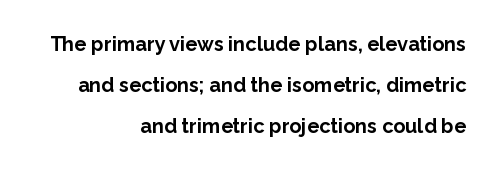
Rendered with straight, roman letterforms. Glance below the letters and you will spot only blank space. You could fit nearly another row in the gap between these rows. Here the glyphs are tracked normally, forming tight word shapes.
